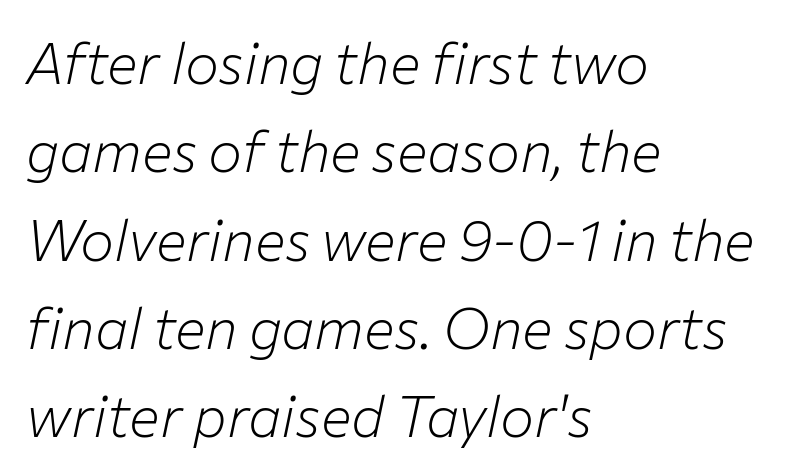
Q: Is the text bold? A: No.
Q: Is the text italic (slanted)? A: Yes, it leans right by about 12 degrees.
Q: Is the text underlined? A: No.
Q: How is the paragraph aligned? A: Left-aligned.
Q: Is the spacing between letters normal or unusually wide? A: Normal.
Q: Is the spacing between lines tight, normal or loose? A: Normal.
Q: Width (condensed, normal, or wide)? A: Normal.
Q: Stroke contrast? A: Low.
Q: x-height? A: Medium.
Q: Monospaced? A: No.
